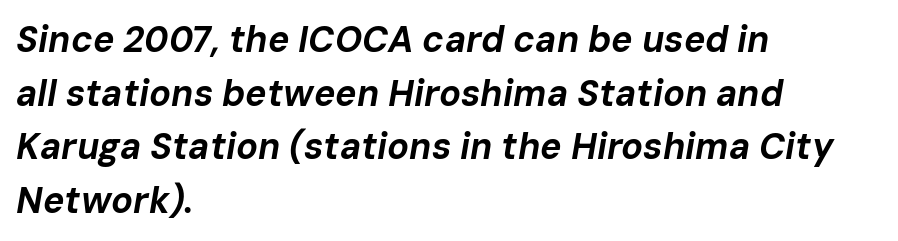
The line texture is even and compact thanks to regular tracking. A clean baseline with only descenders dipping below it. The typography opts for an oblique posture over an upright one. One-word summary of the alignment: left. In terms of weight, the rendering is a true, heavy bold.
